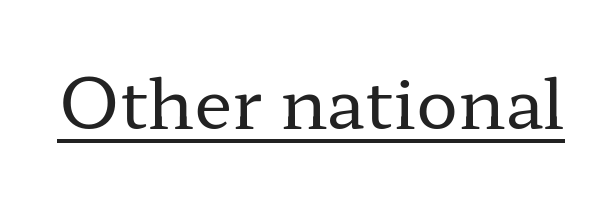
The image shows 70 px regular-weight, wide serif type, upright; set normal letter spacing, underlined; low stroke contrast and a medium x-height.
